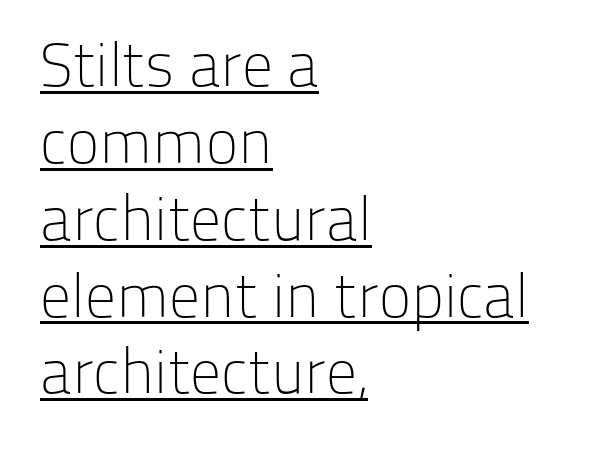
Q: Is the text bold? A: No.
Q: Is the text italic (slanted)? A: No, it is upright.
Q: Is the typeface a serif or a sans-serif typeface? A: Sans-serif.
Q: Is the text underlined? A: Yes.
Q: How is the paragraph aligned? A: Left-aligned.
Q: Is the spacing between letters normal or unusually wide? A: Normal.
Q: Is the spacing between lines tight, normal or loose? A: Normal.
Q: Width (condensed, normal, or wide)? A: Normal.
Q: Stroke contrast? A: Low.
Q: x-height? A: Medium.
Q: Monospaced? A: No.
